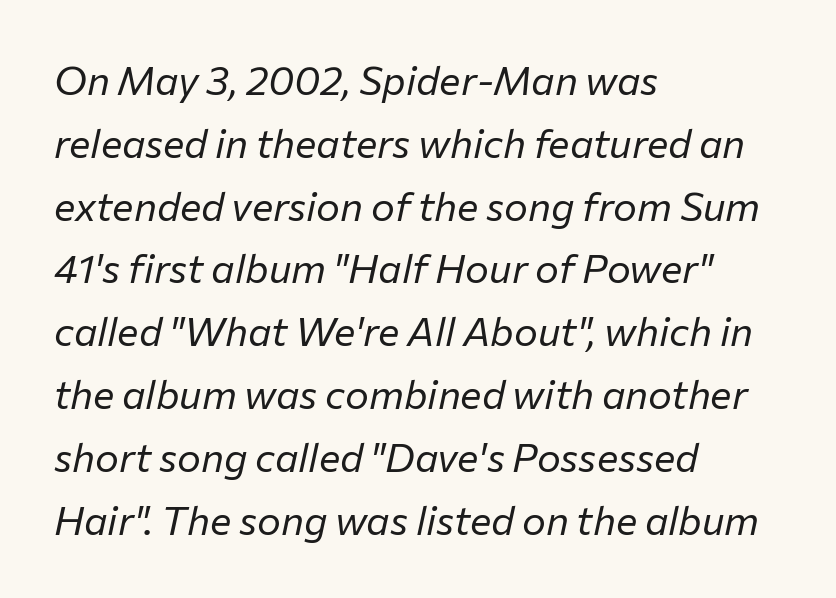
{"italic": "yes", "lean": "right", "slant_degrees": 12, "bold": "no", "weight": "regular", "width": "normal", "stroke_contrast": "low", "x_height": "medium", "monospaced": "no", "underline": "no", "align": "left", "line_spacing": "normal", "line_spacing_ratio": 1.57, "letter_spacing": "normal", "letter_spacing_em": 0.0, "glyph_px": 40}
